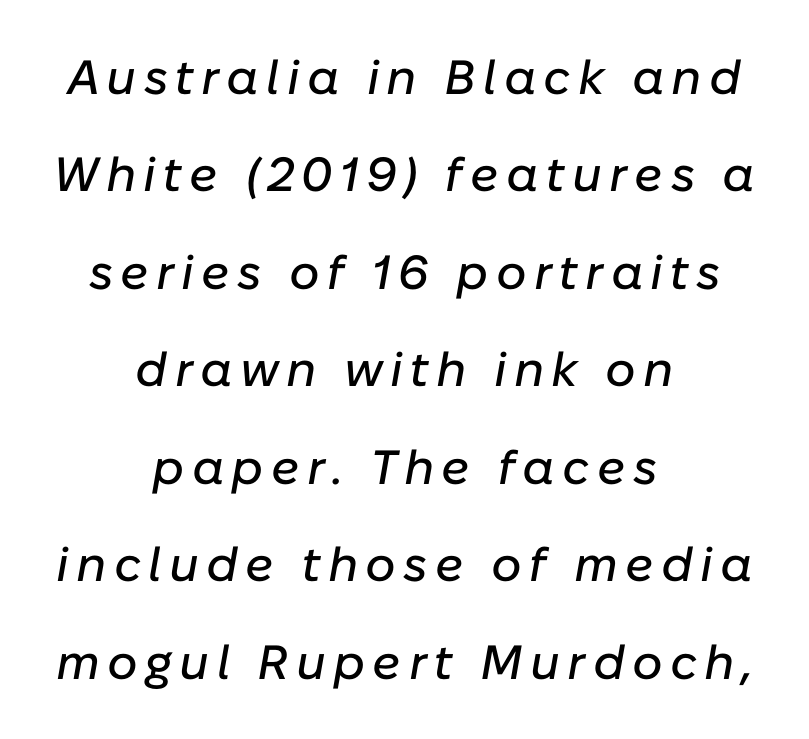
Q: Is the text italic (slanted)? A: Yes, it leans right by about 10 degrees.
Q: Is the text underlined? A: No.
Q: How is the paragraph aligned? A: Centered.
Q: Is the spacing between lines tight, normal or loose? A: Loose.
Q: Width (condensed, normal, or wide)? A: Normal.
Q: Stroke contrast? A: Low.
Q: x-height? A: Medium.
Q: Monospaced? A: No.
